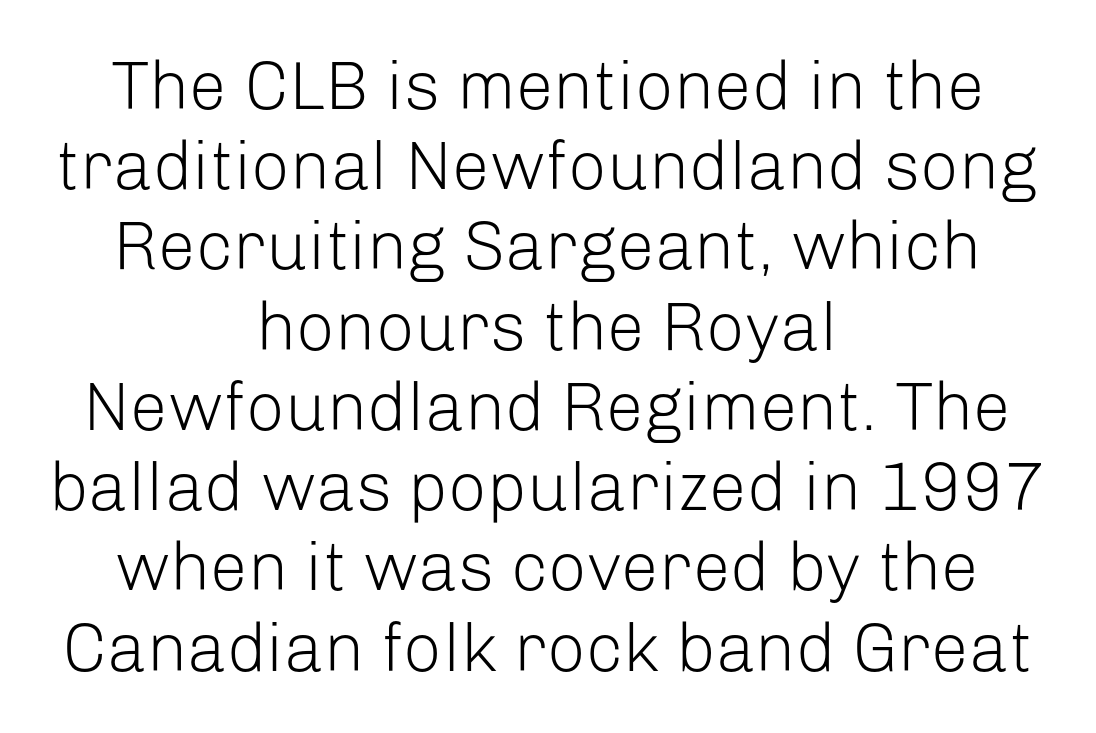
The image shows 68 px light sans-serif type, upright; set centered, line spacing 1.18x, normal letter spacing, not underlined; low stroke contrast and a medium x-height.
